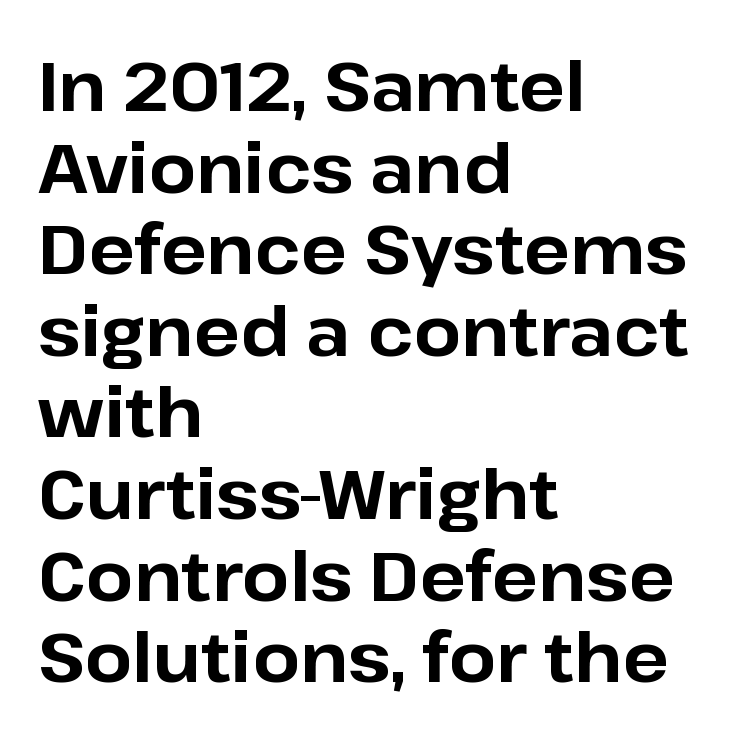
Q: Is the text bold? A: Yes.
Q: Is the text italic (slanted)? A: No, it is upright.
Q: Is the typeface a serif or a sans-serif typeface? A: Sans-serif.
Q: Is the text underlined? A: No.
Q: How is the paragraph aligned? A: Left-aligned.
Q: Is the spacing between letters normal or unusually wide? A: Normal.
Q: Width (condensed, normal, or wide)? A: Normal.
Q: Stroke contrast? A: Low.
Q: x-height? A: Medium.
Q: Monospaced? A: No.
